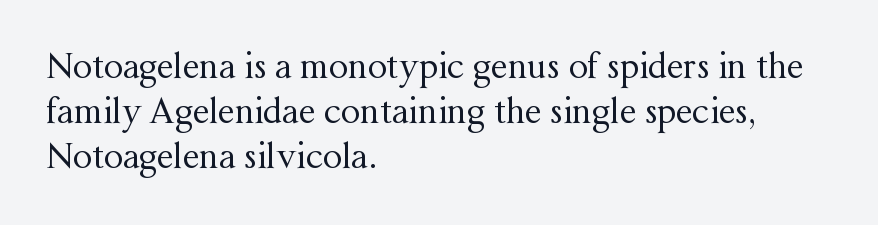
{"serif": "yes", "italic": "no", "bold": "no", "weight": "regular", "width": "normal", "stroke_contrast": "medium", "x_height": "medium", "monospaced": "no", "underline": "no", "align": "left", "line_spacing": "normal", "line_spacing_ratio": 1.33, "letter_spacing": "normal", "letter_spacing_em": 0.0, "glyph_px": 34}
